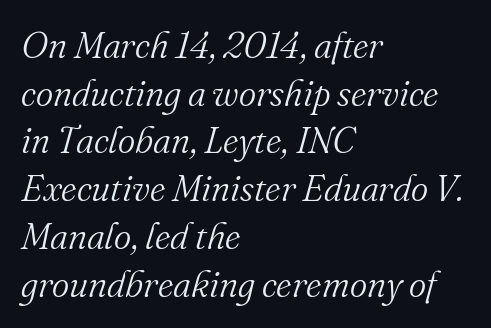
{"serif": "yes", "italic": "yes", "lean": "right", "slant_degrees": 16, "bold": "no", "weight": "light", "width": "normal", "stroke_contrast": "medium", "x_height": "small", "monospaced": "no", "underline": "no", "align": "left", "line_spacing": "normal", "line_spacing_ratio": 1.29, "letter_spacing": "normal", "letter_spacing_em": 0.0, "glyph_px": 37}
